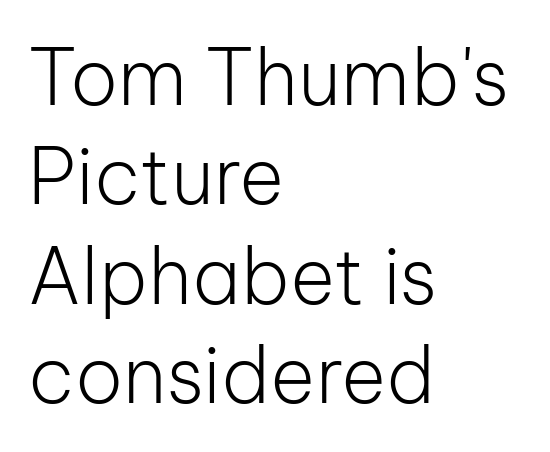
The typesetter chose a ragged-right arrangement here. Whoever set this chose a conventional vertical rhythm. These lines are rendered in a variable-pitch font. Does the type have serifs? No, each stem ends abruptly. The tracking reads as untouched default to a designer's eye. The typography opts for an upright posture over an oblique one.
